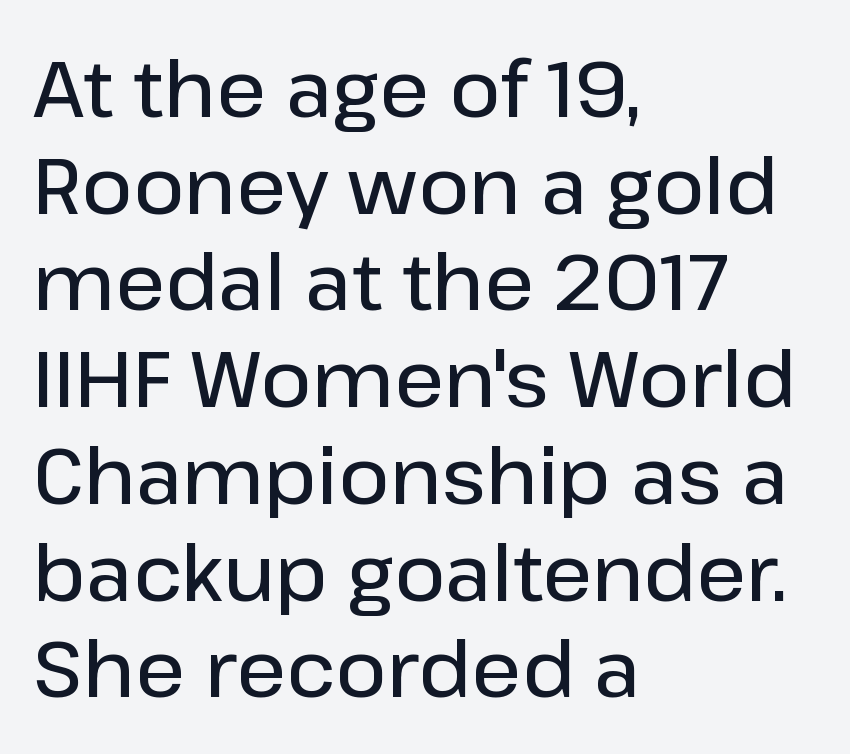
{"serif": "no", "italic": "no", "bold": "semi", "weight": "semibold", "width": "normal", "stroke_contrast": "low", "x_height": "medium", "monospaced": "no", "underline": "no", "align": "left", "line_spacing_ratio": 1.24, "letter_spacing": "normal", "letter_spacing_em": 0.0, "glyph_px": 78}
